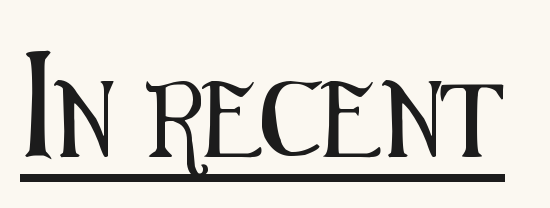
The image shows 75 px condensed type, upright; set normal letter spacing, underlined; medium stroke contrast and a medium x-height.
